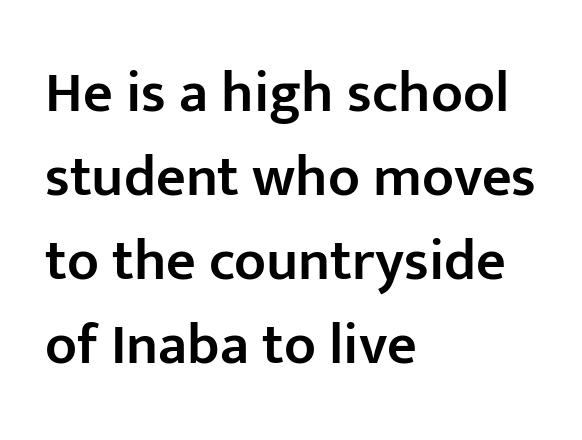
Q: Is the text bold? A: Semi-bold.
Q: Is the text italic (slanted)? A: No, it is upright.
Q: Is the typeface a serif or a sans-serif typeface? A: Sans-serif.
Q: Is the text underlined? A: No.
Q: How is the paragraph aligned? A: Left-aligned.
Q: Is the spacing between letters normal or unusually wide? A: Normal.
Q: Is the spacing between lines tight, normal or loose? A: Normal.
Q: Width (condensed, normal, or wide)? A: Normal.
Q: Stroke contrast? A: Low.
Q: x-height? A: Medium.
Q: Monospaced? A: No.
